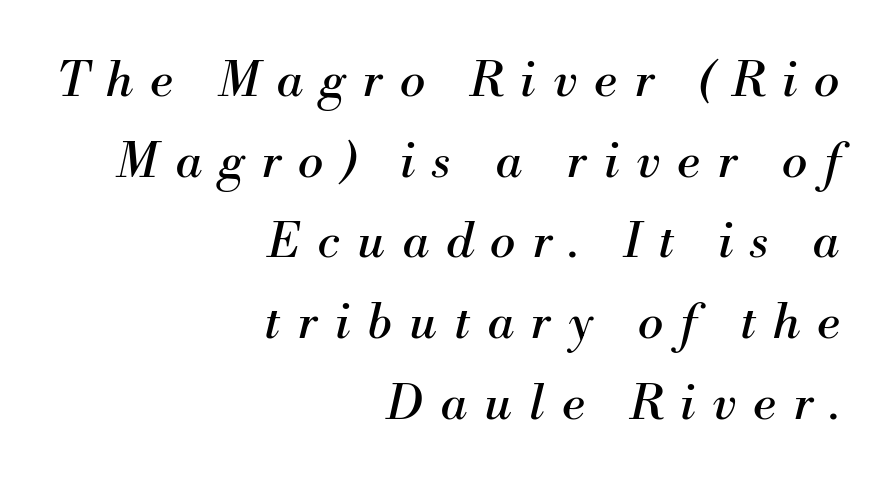
{"serif": "yes", "italic": "yes", "lean": "right", "slant_degrees": 13, "bold": "no", "weight": "regular", "width": "normal", "stroke_contrast": "medium", "x_height": "small", "monospaced": "no", "underline": "no", "align": "right", "line_spacing": "normal", "line_spacing_ratio": 1.68, "letter_spacing": "wide", "letter_spacing_em": 0.36, "glyph_px": 48}
